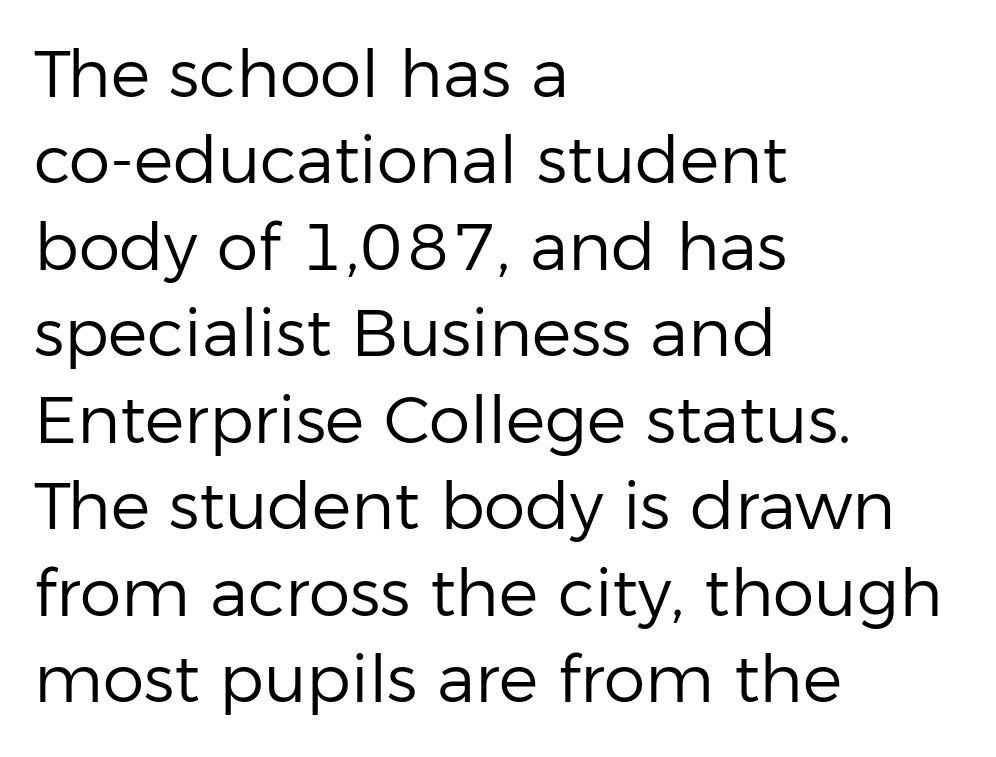
Rule under the text: the space is simply empty. Are there feet on the stems? There aren't — it's a sans. Caption: multi-line text, flush left, ragged right. Does extra space separate the letters? No, they use regular spacing. The designer left line spacing at the default.
